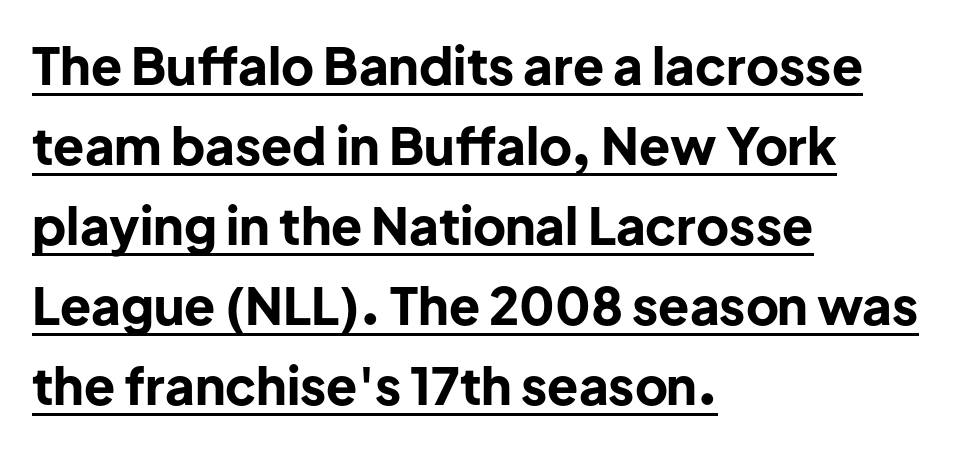
The image shows 51 px bold sans-serif type, upright; set left-aligned, normal line spacing (1.57x), normal letter spacing, underlined; low stroke contrast and a medium x-height.
